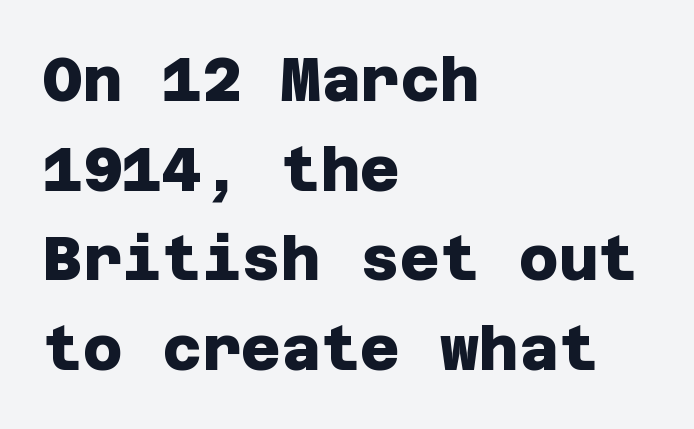
The image shows 61 px heavy sans-serif type; set left-aligned, normal line spacing (1.47x), normal letter spacing, not underlined; low stroke contrast and a large x-height.
